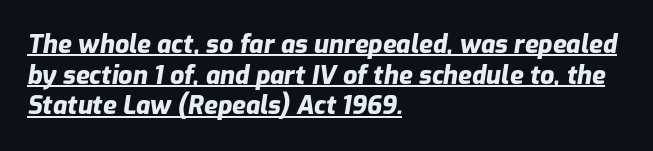
{"italic": "yes", "lean": "right", "slant_degrees": 9, "bold": "yes", "underline": "yes", "align": "left", "line_spacing_ratio": 1.23, "letter_spacing": "normal", "letter_spacing_em": 0.0, "glyph_px": 25}
